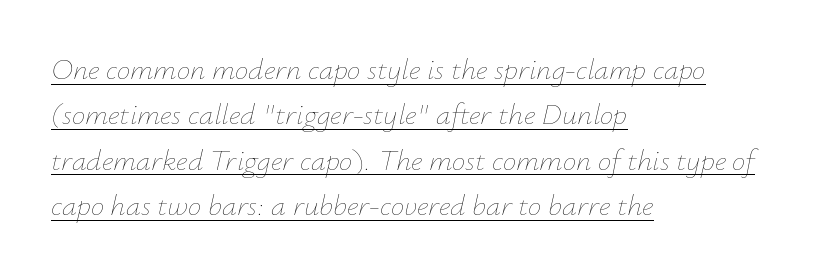
Vertical stems look standard width or narrower in stroke. Reading down the block, your eye returns to a fixed left position each line. Tall strokes in this sample are angled rather than plumb. The block of text has a typical density, with ordinary space between rows. Has an underline been added? It has.
